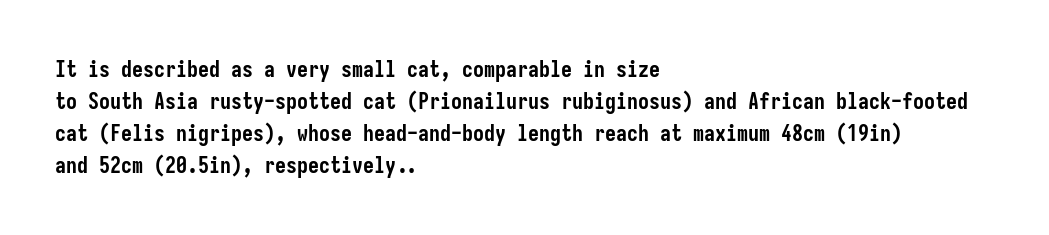
Q: Is the text bold? A: Yes.
Q: Is the text italic (slanted)? A: No, it is upright.
Q: Is the text underlined? A: No.
Q: How is the paragraph aligned? A: Left-aligned.
Q: Is the spacing between letters normal or unusually wide? A: Normal.
Q: Is the spacing between lines tight, normal or loose? A: Normal.
